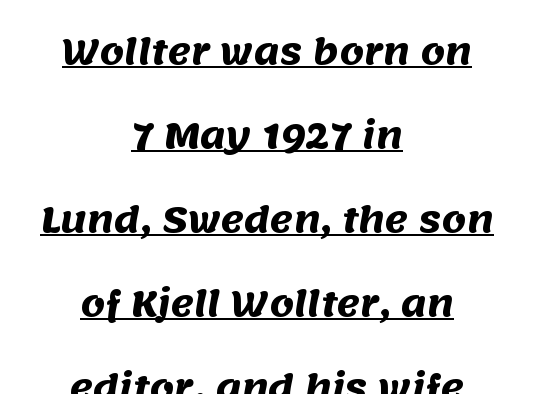
Q: Is the text bold? A: Yes.
Q: Is the typeface a serif or a sans-serif typeface? A: Sans-serif.
Q: Is the text underlined? A: Yes.
Q: How is the paragraph aligned? A: Centered.
Q: Is the spacing between letters normal or unusually wide? A: Normal.
Q: Is the spacing between lines tight, normal or loose? A: Loose.
Q: Width (condensed, normal, or wide)? A: Normal.
Q: Stroke contrast? A: Medium.
Q: x-height? A: Large.
Q: Monospaced? A: No.
